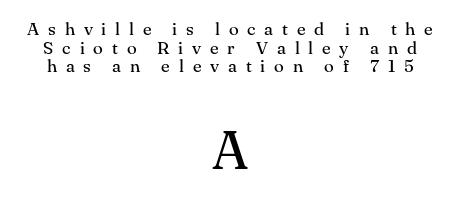
Q: Is the text bold? A: No.
Q: Is the text italic (slanted)? A: No, it is upright.
Q: Is the typeface a serif or a sans-serif typeface? A: Serif.
Q: Is the text underlined? A: No.
Q: How is the paragraph aligned? A: Centered.
Q: Is the spacing between letters normal or unusually wide? A: Unusually wide.
Q: Is the spacing between lines tight, normal or loose? A: Tight.
Q: Which block of text is set in a larger size, the first (top) or the second (bottom)? A: The second (bottom) one.
Q: Width (condensed, normal, or wide)? A: Normal.
Q: Stroke contrast? A: Medium.
Q: x-height? A: Small.
Q: Monospaced? A: No.
